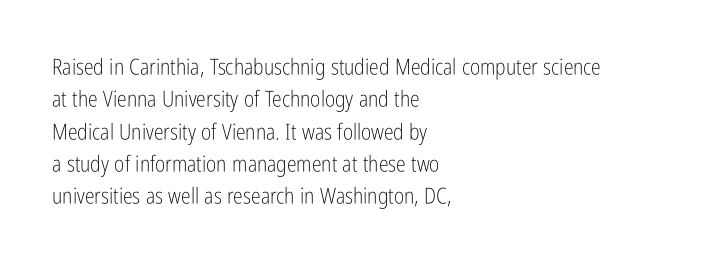
Q: Is the text bold? A: No.
Q: Is the text italic (slanted)? A: No, it is upright.
Q: Is the text underlined? A: No.
Q: How is the paragraph aligned? A: Left-aligned.
Q: Is the spacing between letters normal or unusually wide? A: Normal.
Q: Is the spacing between lines tight, normal or loose? A: Normal.
